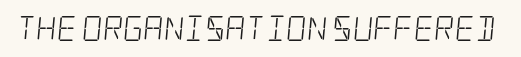
The image shows 25 px text type; set normal letter spacing, not underlined.
